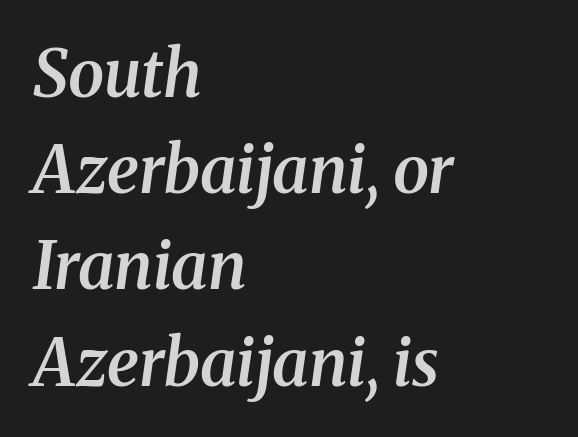
Q: Is the text bold? A: Semi-bold.
Q: Is the text italic (slanted)? A: Yes, it leans right by about 8 degrees.
Q: Is the typeface a serif or a sans-serif typeface? A: Serif.
Q: Is the text underlined? A: No.
Q: How is the paragraph aligned? A: Left-aligned.
Q: Is the spacing between letters normal or unusually wide? A: Normal.
Q: Is the spacing between lines tight, normal or loose? A: Normal.
Q: Width (condensed, normal, or wide)? A: Normal.
Q: Stroke contrast? A: Medium.
Q: x-height? A: Medium.
Q: Monospaced? A: No.
